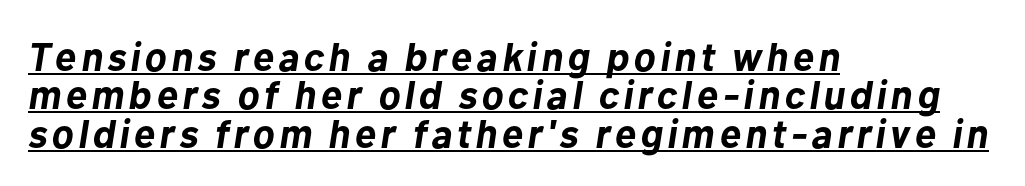
Q: Is the text bold? A: Yes.
Q: Is the text italic (slanted)? A: Yes, it leans right by about 10 degrees.
Q: Is the text underlined? A: Yes.
Q: How is the paragraph aligned? A: Left-aligned.
Q: Is the spacing between lines tight, normal or loose? A: Tight.
Q: Width (condensed, normal, or wide)? A: Normal.
Q: Stroke contrast? A: Low.
Q: x-height? A: Medium.
Q: Monospaced? A: No.
